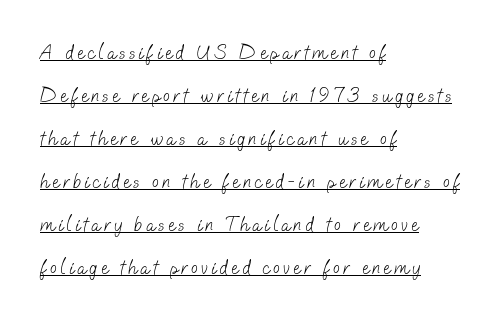
Compared with a centered layout, this one pins lines to the left instead. Compared with a typical body face, this is equally light or lighter still. Regarding leading, the lines here are spaced well apart. The typesetter has applied underlining to the passage shown.
